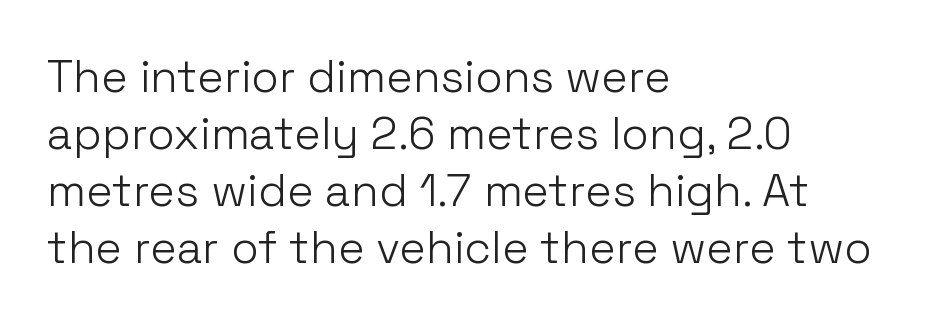
Spacing verdict: proportional, widths tailored to each character. Quick note: not italic, upright. No heavy texture on the line: the type isn't bold. Typeset ragged right — the left edge is the straight one. The tracking reads as untouched default to a designer's eye.
